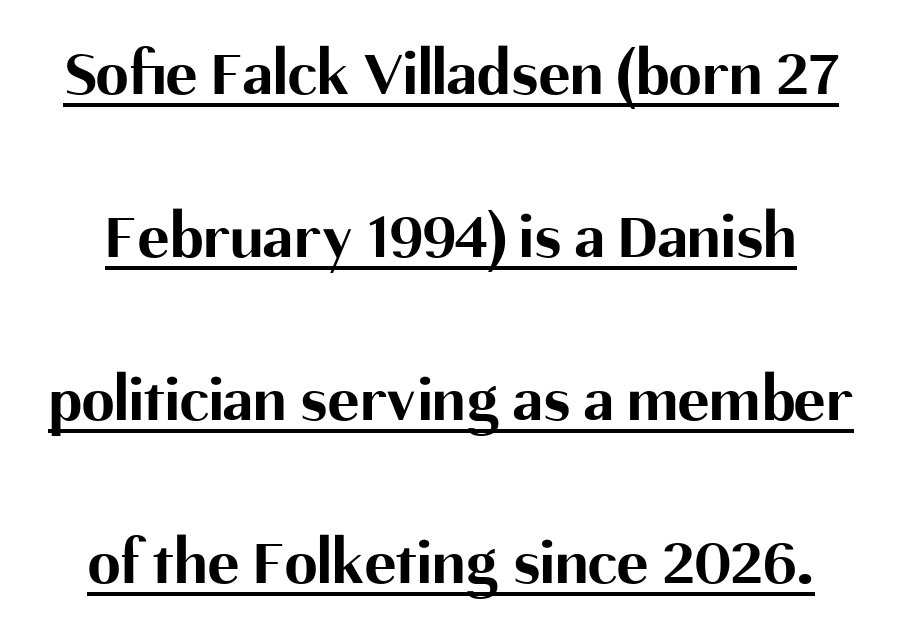
The image shows 66 px bold sans-serif type, upright; set loose line spacing (2.47x), normal letter spacing, underlined; medium stroke contrast and a medium x-height.
